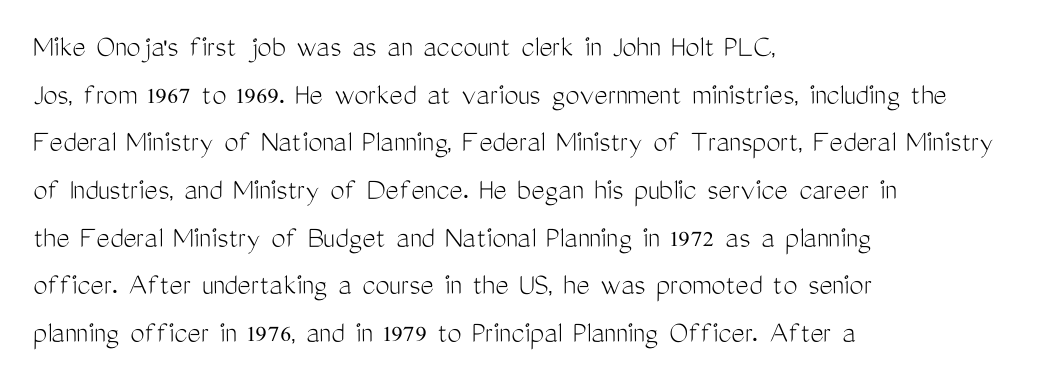
Summary of vertical rhythm: regular, with standard interline spacing. This reads as an unemphasized weight, regular at the heaviest. Tracking here is standard; glyphs follow each other at the usual distance. Just letters on the line, the space beneath them empty. If you drew a ruler down the left edge, every line would touch it.
